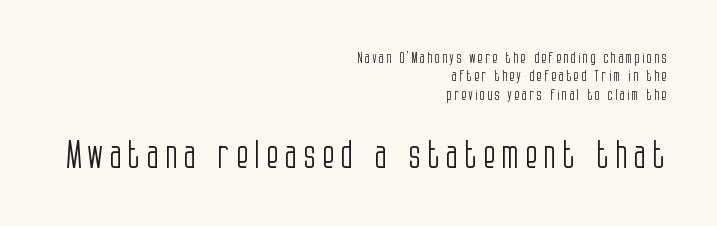
No chunkiness to these letters — they're not bold. Compared with a flush-left layout, this one pins lines to the opposite, right side. Stroke terminals: plain, sans-serif. Two sizes are in play, and the larger belongs to the second block. This sample uses an upright cut, with every glyph sitting square on the baseline. The specimen omits any rule beneath the text block's lines.
